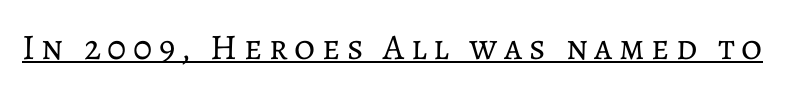
Summary of weight: not heavy and not bold. The axis of the letterforms is exactly vertical. Students, observe the line beneath the letters — that is underlining. Varying glyph widths throughout — classic text-font behaviour.
